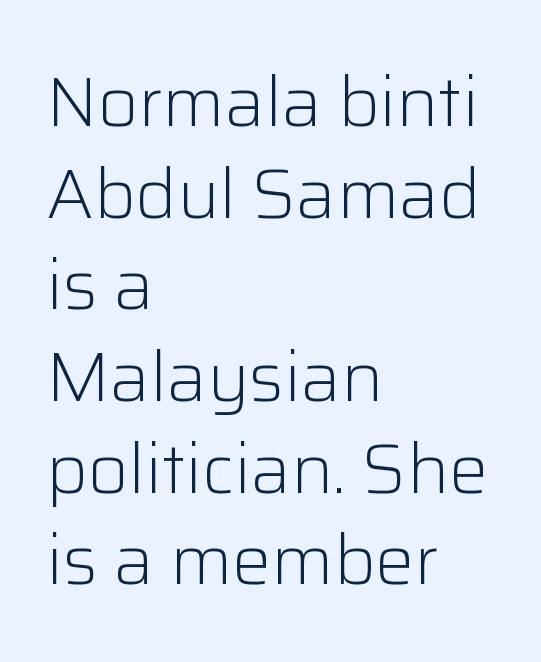
Q: Is the text bold? A: No.
Q: Is the text italic (slanted)? A: No, it is upright.
Q: Is the typeface a serif or a sans-serif typeface? A: Sans-serif.
Q: Is the text underlined? A: No.
Q: How is the paragraph aligned? A: Left-aligned.
Q: Is the spacing between letters normal or unusually wide? A: Normal.
Q: Is the spacing between lines tight, normal or loose? A: Normal.
Q: Width (condensed, normal, or wide)? A: Normal.
Q: Stroke contrast? A: Low.
Q: x-height? A: Medium.
Q: Monospaced? A: No.
